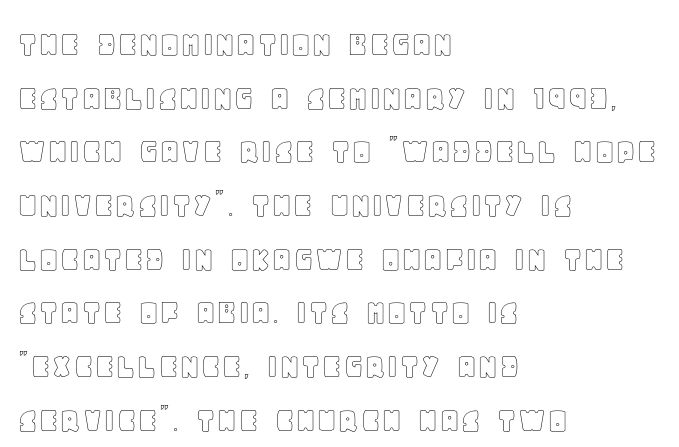
Q: Is the text italic (slanted)? A: No, it is upright.
Q: Is the text underlined? A: No.
Q: How is the paragraph aligned? A: Left-aligned.
Q: Is the spacing between letters normal or unusually wide? A: Normal.
Q: Is the spacing between lines tight, normal or loose? A: Normal.
Q: Width (condensed, normal, or wide)? A: Normal.
Q: x-height? A: Large.
Q: Monospaced? A: No.
